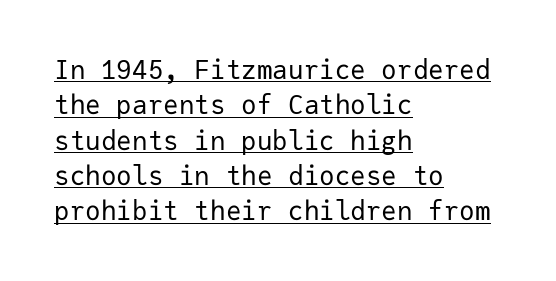
The passage is arranged the way most books set body copy — flush left. The letterforms sit at book weight or below. In terms of leading, this rendering sits right in the middle. A rule runs beneath these lines of type.
